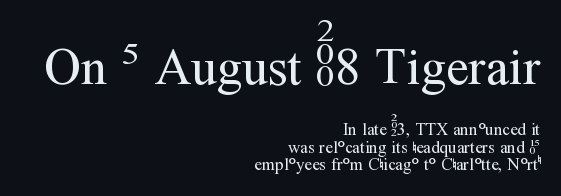
{"serif": "yes", "italic": "no", "bold": "no", "weight": "regular", "width": "normal", "stroke_contrast": "medium", "x_height": "medium", "monospaced": "no", "underline": "no", "align": "right", "line_spacing": "tight", "line_spacing_ratio": 1.03, "letter_spacing": "normal", "letter_spacing_em": 0.0, "larger_block": "first", "size_ratio": 3.0, "glyph_px": 51}
